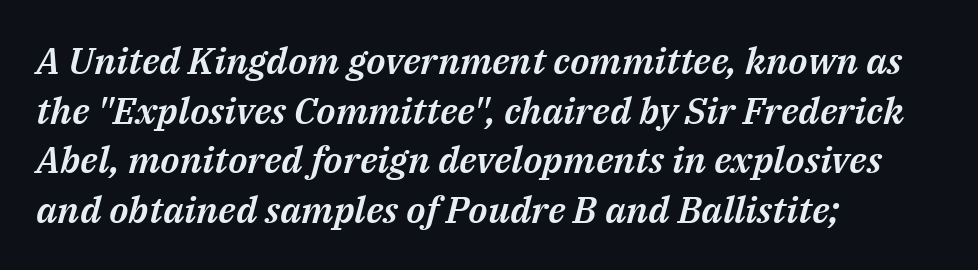
The image shows 37 px text type, italic (leaning right); set left-aligned, normal line spacing (1.34x), normal letter spacing, not underlined; medium stroke contrast and a medium x-height.
